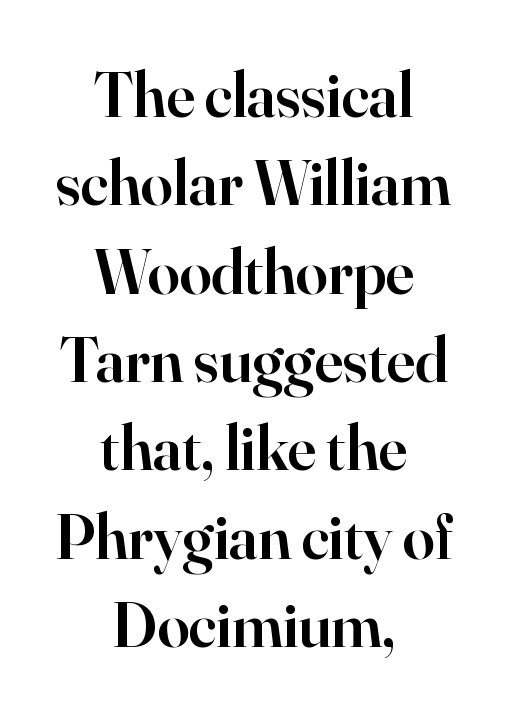
Centered paragraph, ragged on both sides. The type family on display is of the serif kind. The gaps between neighbouring characters are ordinary and unremarkable. Type without underlining. The face used here is proportionally spaced, like ordinary book or web type.
